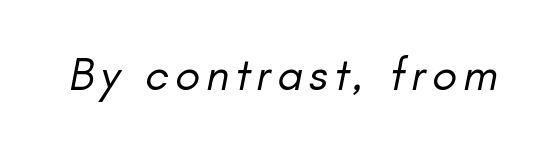
Q: Is the text bold? A: No.
Q: Is the text italic (slanted)? A: Yes, it leans right by about 11 degrees.
Q: Is the text underlined? A: No.
Q: Width (condensed, normal, or wide)? A: Normal.
Q: Stroke contrast? A: Low.
Q: x-height? A: Small.
Q: Monospaced? A: No.
